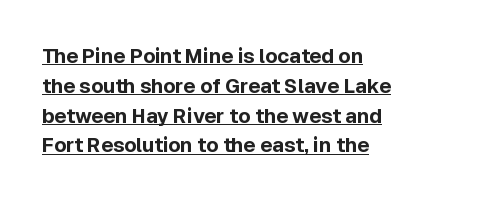
All the whitespace from short lines collects on the right. There is no visible air inserted between adjacent glyphs. Each line of the rendering has a horizontal stroke beneath the glyphs. Vertically, the passage feels balanced, rows spaced as you'd expect. These lines were composed using upright roman letters. Heavy, bold letterforms.
